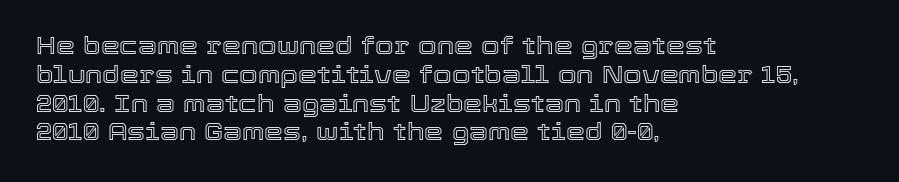
The image shows 24 px text type, upright; set left-aligned, line spacing 1.2x, normal letter spacing, not underlined.
